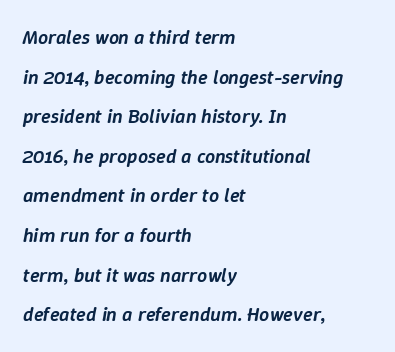
Q: Is the text bold? A: Semi-bold.
Q: Is the text italic (slanted)? A: Yes, it leans right by about 9 degrees.
Q: Is the text underlined? A: No.
Q: How is the paragraph aligned? A: Left-aligned.
Q: Is the spacing between letters normal or unusually wide? A: Normal.
Q: Is the spacing between lines tight, normal or loose? A: Loose.
